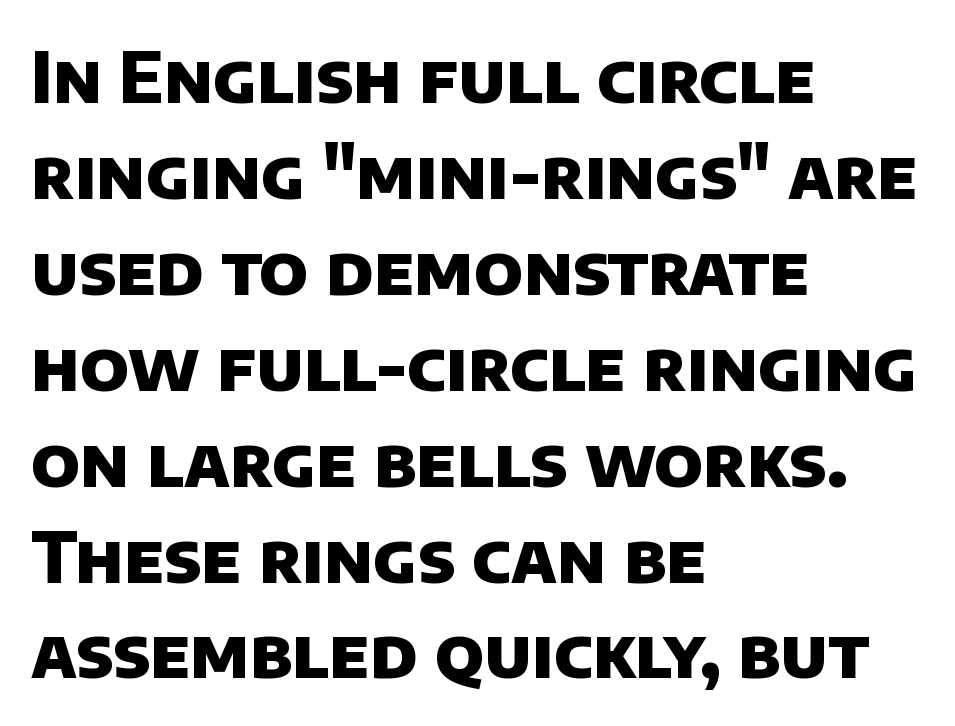
The image shows 69 px heavy sans-serif type; set left-aligned, normal line spacing (1.39x), normal letter spacing, not underlined; low stroke contrast and a large x-height.
